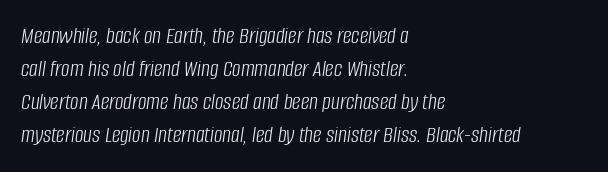
{"italic": "yes", "lean": "right", "slant_degrees": 8, "bold": "no", "underline": "no", "align": "left", "line_spacing": "normal", "line_spacing_ratio": 1.38, "letter_spacing": "normal", "letter_spacing_em": 0.0, "glyph_px": 24}
